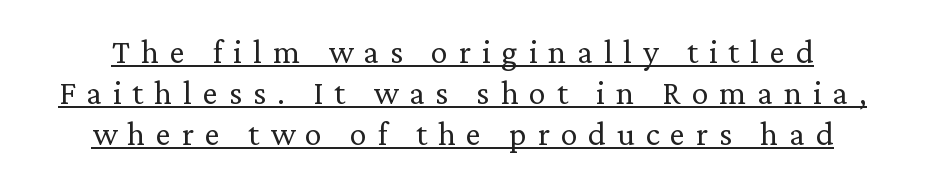
The image shows 42 px light serif type, upright; set centered, tight line spacing (0.98x), unusually wide letter spacing (+0.26 em), underlined; low stroke contrast and a medium x-height.
